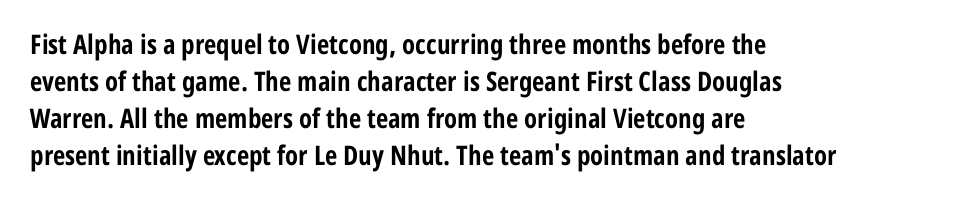
{"italic": "no", "bold": "yes", "underline": "no", "align": "left", "line_spacing": "normal", "line_spacing_ratio": 1.37, "letter_spacing": "normal", "letter_spacing_em": 0.0, "glyph_px": 27}
